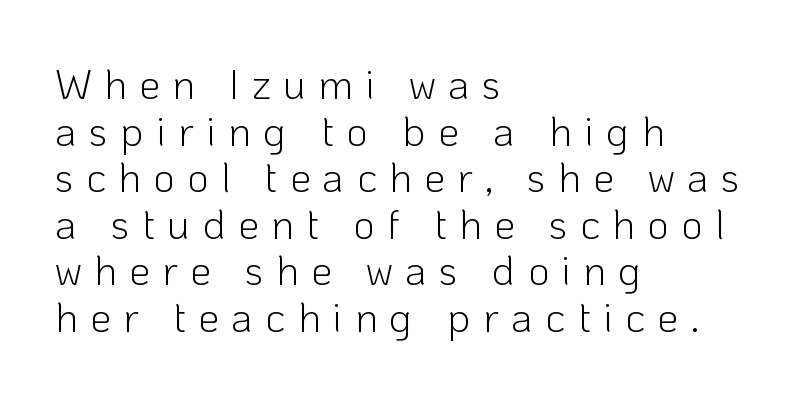
The image shows 42 px light sans-serif type, upright; set left-aligned, tight line spacing (1.11x), unusually wide letter spacing (+0.29 em), not underlined; low stroke contrast and a medium x-height.
